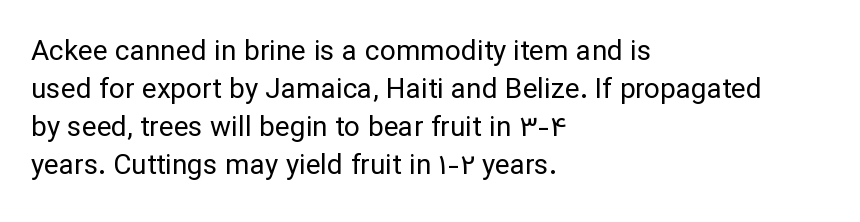
{"serif": "no", "italic": "no", "bold": "no", "weight": "regular", "width": "normal", "stroke_contrast": "low", "x_height": "medium", "monospaced": "no", "underline": "no", "align": "left", "line_spacing": "normal", "line_spacing_ratio": 1.36, "letter_spacing": "normal", "letter_spacing_em": 0.0, "glyph_px": 28}
